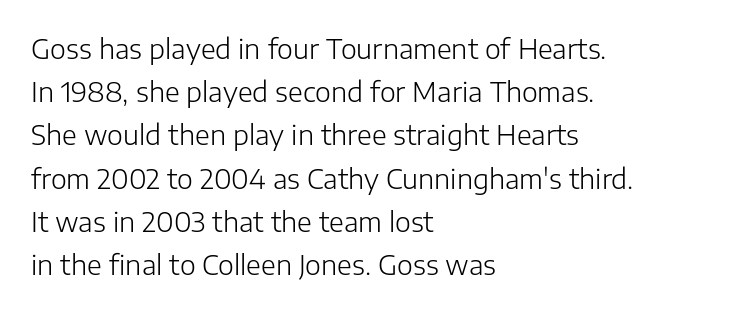
The image shows 27 px text type, upright; set left-aligned, normal line spacing (1.6x), normal letter spacing, not underlined.
